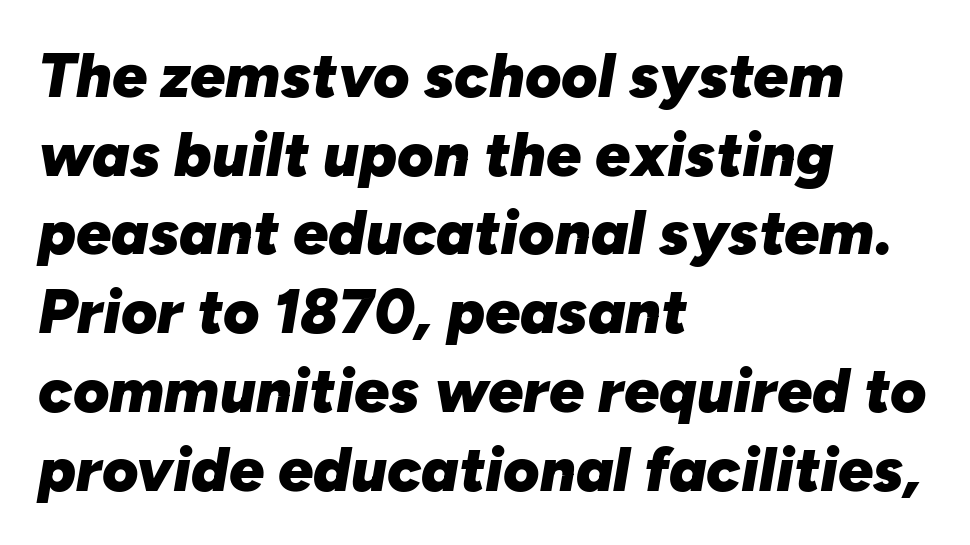
The image shows 62 px heavy type, italic (leaning right); set left-aligned, normal line spacing (1.27x), normal letter spacing, not underlined; low stroke contrast and a medium x-height.
